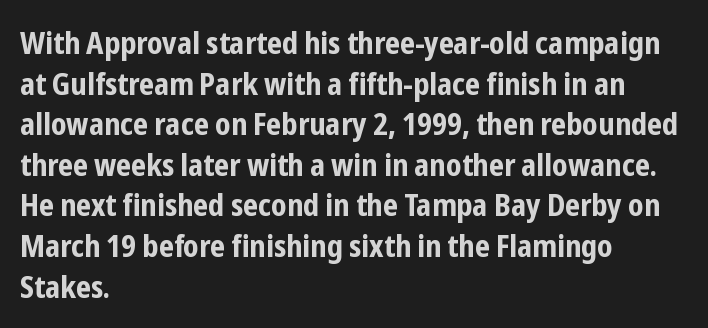
Q: Is the text bold? A: Yes.
Q: Is the text italic (slanted)? A: No, it is upright.
Q: Is the typeface a serif or a sans-serif typeface? A: Sans-serif.
Q: Is the text underlined? A: No.
Q: How is the paragraph aligned? A: Left-aligned.
Q: Is the spacing between letters normal or unusually wide? A: Normal.
Q: Is the spacing between lines tight, normal or loose? A: Normal.
Q: Width (condensed, normal, or wide)? A: Condensed.
Q: Stroke contrast? A: Low.
Q: x-height? A: Medium.
Q: Monospaced? A: No.
